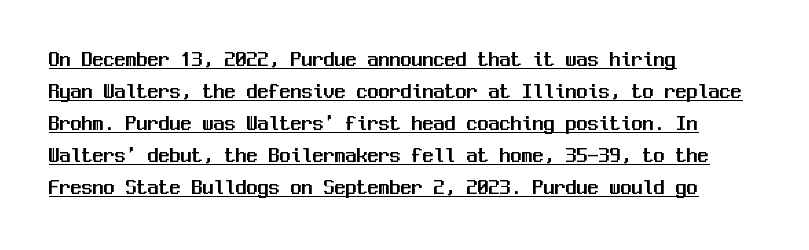
Horizontal alignment here is leftward, the default for most running prose. Regarding leading, the lines here are spaced in the standard way. The face used here is rendered with its standard letterfit. The words here are underlined. The lettering holds an erect, upright posture throughout.
